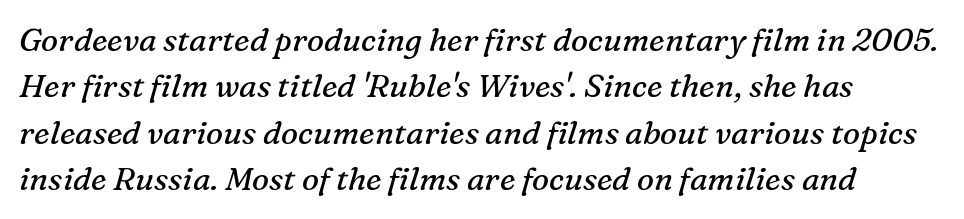
The image shows 32 px regular-weight serif type, italic (leaning right); set normal line spacing (1.45x), normal letter spacing, not underlined; medium stroke contrast and a medium x-height.
